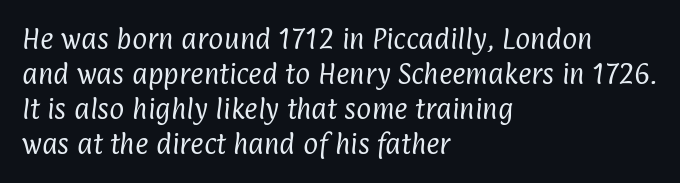
Summary of weight: not heavy and not bold. Leading: standard. The passage shown is not underscored anywhere. Each word holds together tightly as a unit, with standard inter-letter gaps. The lines are quadded left.
